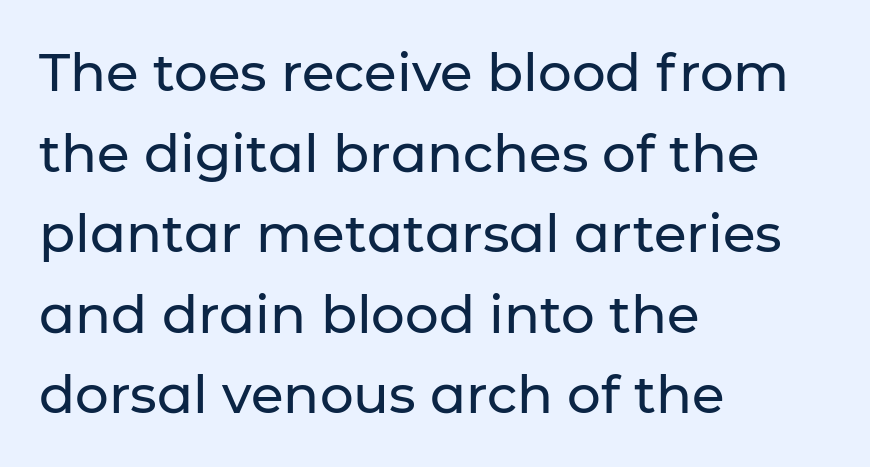
Q: Is the text italic (slanted)? A: No, it is upright.
Q: Is the typeface a serif or a sans-serif typeface? A: Sans-serif.
Q: Is the text underlined? A: No.
Q: How is the paragraph aligned? A: Left-aligned.
Q: Is the spacing between letters normal or unusually wide? A: Normal.
Q: Is the spacing between lines tight, normal or loose? A: Normal.
Q: Width (condensed, normal, or wide)? A: Normal.
Q: Stroke contrast? A: Low.
Q: x-height? A: Medium.
Q: Monospaced? A: No.
